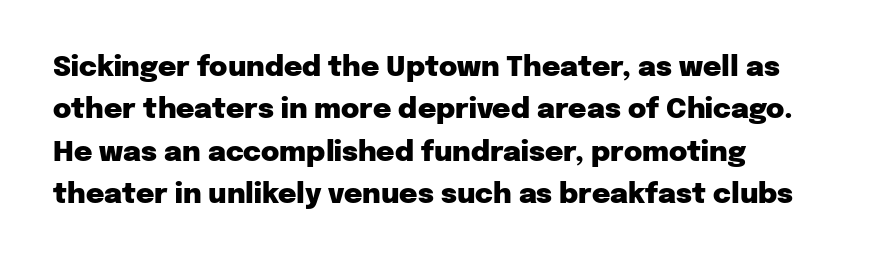
Glyph-to-glyph distance matches everyday printed text. Regarding leading, the lines here are spaced in the standard way. Unmarked baselines from the first word to the last. A typesetter would label this face a sans. Set as a true bold cut, around the 700 mark. Posture: upright roman.
